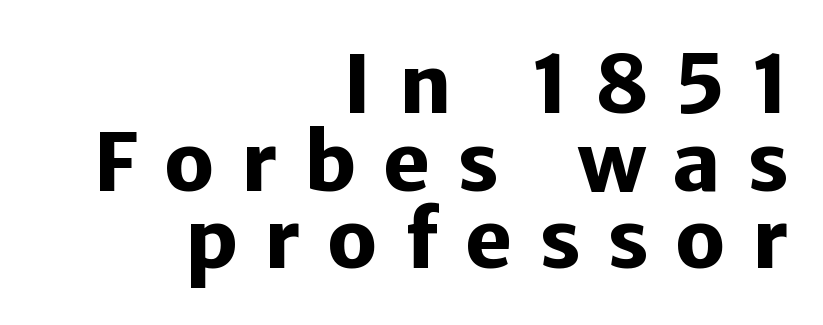
Q: Is the text bold? A: Yes.
Q: Is the text italic (slanted)? A: No, it is upright.
Q: Is the typeface a serif or a sans-serif typeface? A: Sans-serif.
Q: Is the text underlined? A: No.
Q: How is the paragraph aligned? A: Right-aligned.
Q: Is the spacing between letters normal or unusually wide? A: Unusually wide.
Q: Is the spacing between lines tight, normal or loose? A: Tight.
Q: Width (condensed, normal, or wide)? A: Normal.
Q: Stroke contrast? A: Low.
Q: x-height? A: Medium.
Q: Monospaced? A: No.
